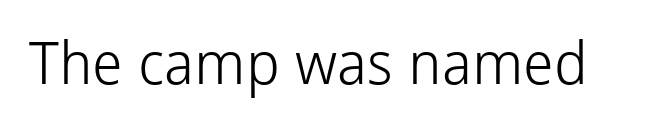
A sans-serif font was chosen for this passage. You could not count columns in this text — the font is proportionally spaced. The words here are not underlined. Tracking value appears to be zero — textbook default spacing. The lettering holds an erect, upright posture throughout. The passage shown is not bold in any degree.
